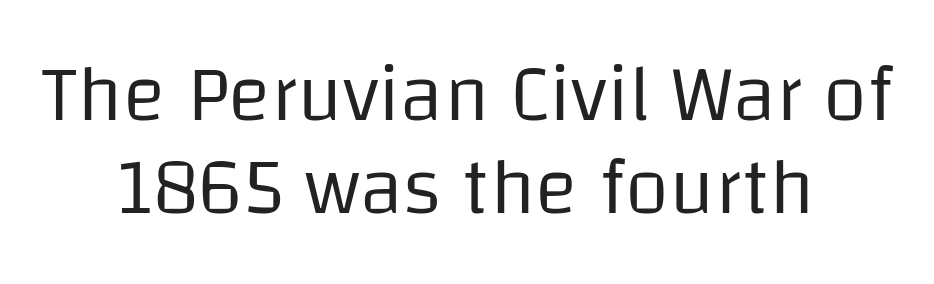
{"serif": "no", "italic": "no", "bold": "no", "weight": "regular", "width": "normal", "stroke_contrast": "low", "x_height": "large", "monospaced": "no", "underline": "no", "align": "center", "line_spacing_ratio": 1.16, "letter_spacing": "normal", "letter_spacing_em": 0.0, "glyph_px": 80}
